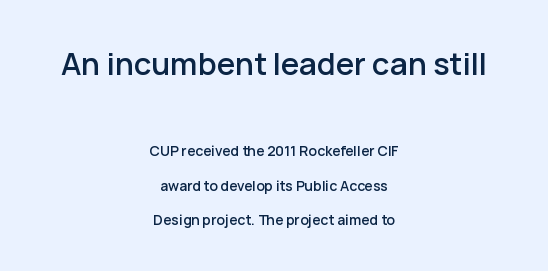
Q: Is the text italic (slanted)? A: No, it is upright.
Q: Is the typeface a serif or a sans-serif typeface? A: Sans-serif.
Q: Is the text underlined? A: No.
Q: How is the paragraph aligned? A: Centered.
Q: Is the spacing between letters normal or unusually wide? A: Normal.
Q: Is the spacing between lines tight, normal or loose? A: Loose.
Q: Which block of text is set in a larger size, the first (top) or the second (bottom)? A: The first (top) one.
Q: Width (condensed, normal, or wide)? A: Normal.
Q: Stroke contrast? A: Low.
Q: x-height? A: Medium.
Q: Monospaced? A: No.
